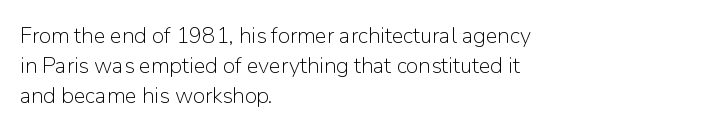
Q: Is the text bold? A: No.
Q: Is the text italic (slanted)? A: No, it is upright.
Q: Is the text underlined? A: No.
Q: How is the paragraph aligned? A: Left-aligned.
Q: Is the spacing between letters normal or unusually wide? A: Normal.
Q: Is the spacing between lines tight, normal or loose? A: Normal.
